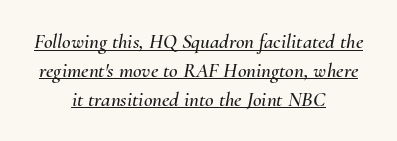
The paragraph has two soft edges and a firm central axis. Each line of the rendering has a horizontal stroke beneath the glyphs. What stands out about the letter spacing? Nothing — it is the standard amount. Slant detected: the letters are inclined. The lines sit at an ordinary, default distance from one another.
